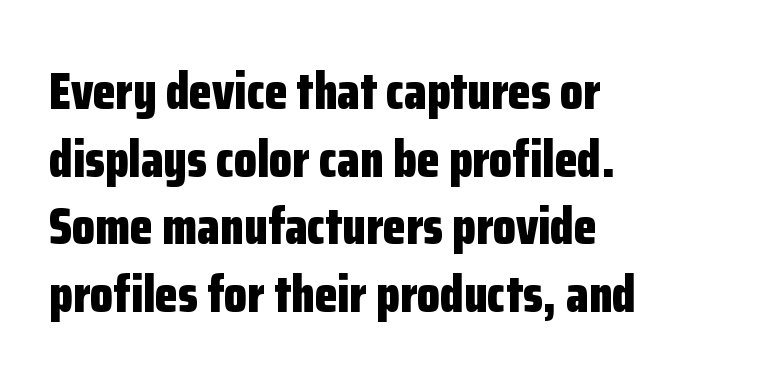
Q: Is the text bold? A: Yes.
Q: Is the text italic (slanted)? A: No, it is upright.
Q: Is the typeface a serif or a sans-serif typeface? A: Sans-serif.
Q: Is the text underlined? A: No.
Q: How is the paragraph aligned? A: Left-aligned.
Q: Is the spacing between letters normal or unusually wide? A: Normal.
Q: Is the spacing between lines tight, normal or loose? A: Normal.
Q: Width (condensed, normal, or wide)? A: Condensed.
Q: Stroke contrast? A: Low.
Q: x-height? A: Medium.
Q: Monospaced? A: No.
